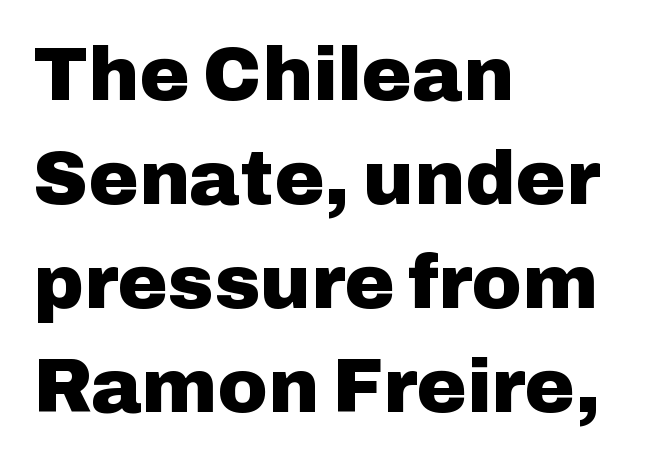
Q: Is the text bold? A: Yes.
Q: Is the text italic (slanted)? A: No, it is upright.
Q: Is the typeface a serif or a sans-serif typeface? A: Sans-serif.
Q: Is the text underlined? A: No.
Q: How is the paragraph aligned? A: Left-aligned.
Q: Is the spacing between letters normal or unusually wide? A: Normal.
Q: Is the spacing between lines tight, normal or loose? A: Normal.
Q: Width (condensed, normal, or wide)? A: Normal.
Q: Stroke contrast? A: Low.
Q: x-height? A: Medium.
Q: Monospaced? A: No.
